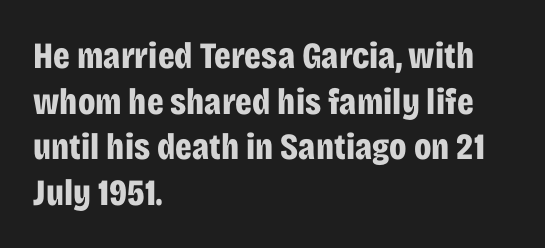
{"serif": "no", "italic": "no", "bold": "yes", "weight": "bold", "width": "condensed", "stroke_contrast": "low", "x_height": "large", "monospaced": "no", "underline": "no", "align": "left", "line_spacing_ratio": 1.23, "letter_spacing": "normal", "letter_spacing_em": 0.0, "glyph_px": 37}
